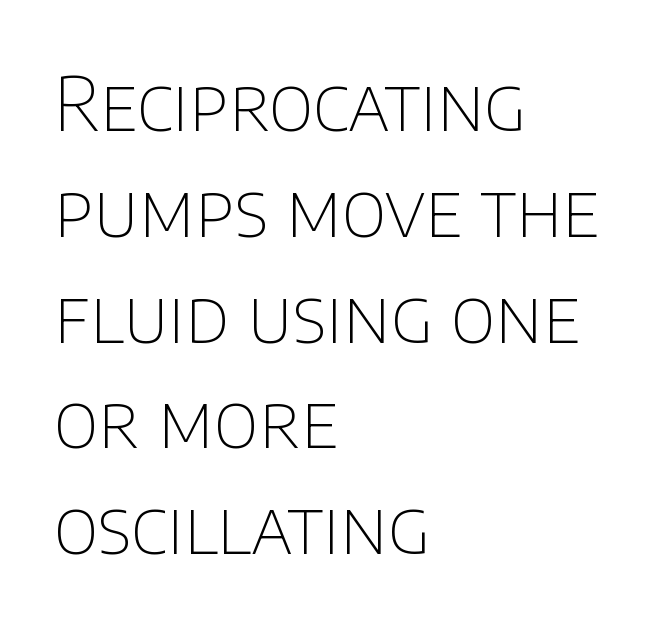
{"serif": "no", "italic": "no", "bold": "no", "weight": "thin", "width": "normal", "stroke_contrast": "low", "x_height": "large", "monospaced": "no", "underline": "no", "align": "left", "line_spacing": "normal", "line_spacing_ratio": 1.43, "letter_spacing": "normal", "letter_spacing_em": 0.0, "glyph_px": 74}
